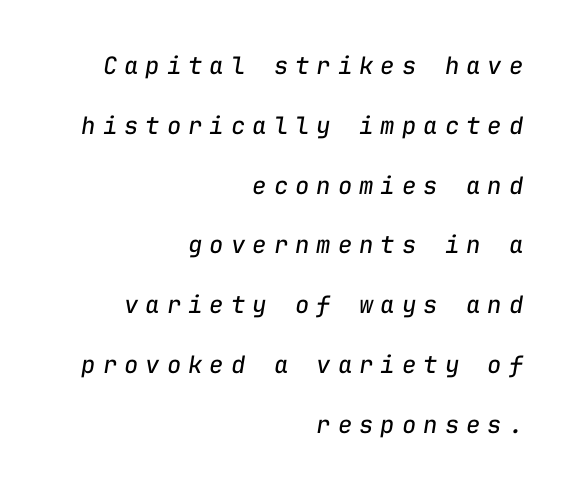
The letters look calm and open, with moderate or lighter stems. Short and long lines alike share a common ending point at right. Baseline-to-baseline distance is far greater than the letter height. A clean baseline with only descenders dipping below it.
